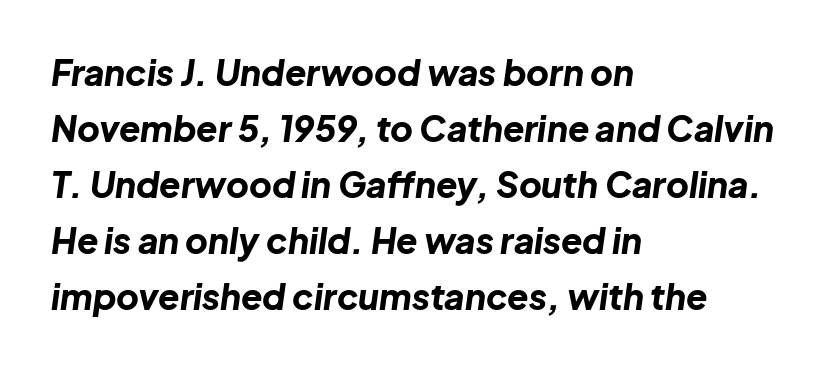
{"italic": "yes", "lean": "right", "slant_degrees": 8, "bold": "yes", "weight": "bold", "width": "normal", "stroke_contrast": "low", "x_height": "medium", "monospaced": "no", "underline": "no", "align": "left", "line_spacing": "normal", "line_spacing_ratio": 1.6, "letter_spacing": "normal", "letter_spacing_em": 0.0, "glyph_px": 35}
